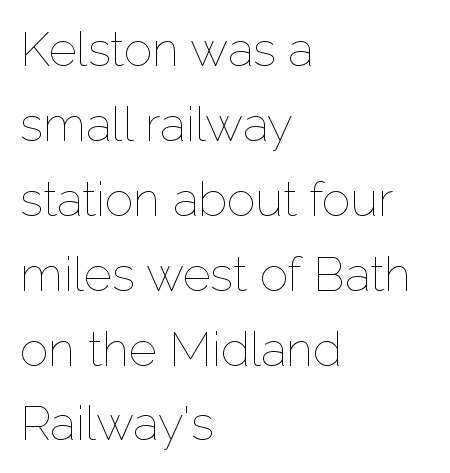
{"italic": "no", "bold": "no", "weight": "thin", "width": "normal", "stroke_contrast": "low", "x_height": "medium", "monospaced": "no", "underline": "no", "align": "left", "line_spacing": "normal", "line_spacing_ratio": 1.56, "letter_spacing": "normal", "letter_spacing_em": 0.0, "glyph_px": 48}
